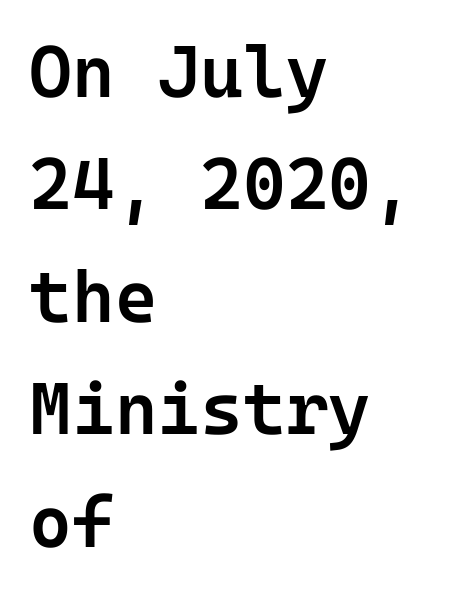
{"serif": "no", "italic": "no", "bold": "semi", "weight": "semibold", "width": "normal", "stroke_contrast": "low", "x_height": "medium", "underline": "no", "align": "left", "line_spacing": "normal", "line_spacing_ratio": 1.54, "letter_spacing": "normal", "letter_spacing_em": 0.0, "glyph_px": 73}
